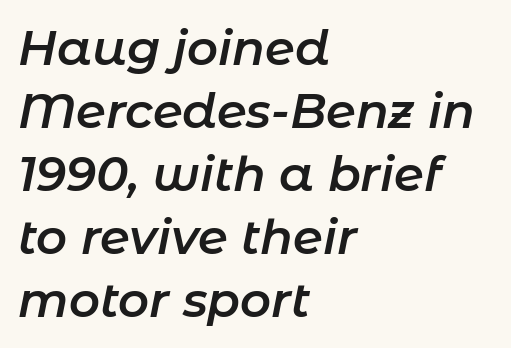
Q: Is the text bold? A: Semi-bold.
Q: Is the text italic (slanted)? A: Yes, it leans right by about 11 degrees.
Q: Is the text underlined? A: No.
Q: How is the paragraph aligned? A: Left-aligned.
Q: Is the spacing between letters normal or unusually wide? A: Normal.
Q: Is the spacing between lines tight, normal or loose? A: Normal.
Q: Width (condensed, normal, or wide)? A: Normal.
Q: Stroke contrast? A: Low.
Q: x-height? A: Medium.
Q: Monospaced? A: No.
